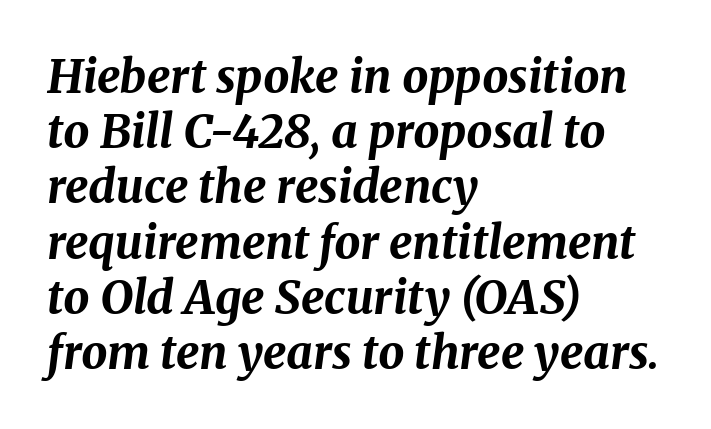
{"italic": "yes", "lean": "right", "slant_degrees": 8, "bold": "yes", "weight": "bold", "width": "normal", "stroke_contrast": "medium", "x_height": "medium", "monospaced": "no", "underline": "no", "align": "left", "line_spacing_ratio": 1.2, "letter_spacing": "normal", "letter_spacing_em": 0.0, "glyph_px": 46}
